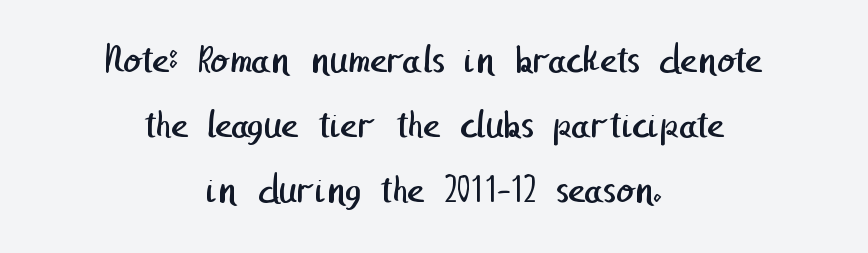
{"serif": "no", "bold": "no", "weight": "regular", "width": "normal", "stroke_contrast": "low", "x_height": "medium", "underline": "no", "align": "center", "line_spacing": "normal", "line_spacing_ratio": 1.59, "letter_spacing": "normal", "letter_spacing_em": 0.0, "glyph_px": 41}
